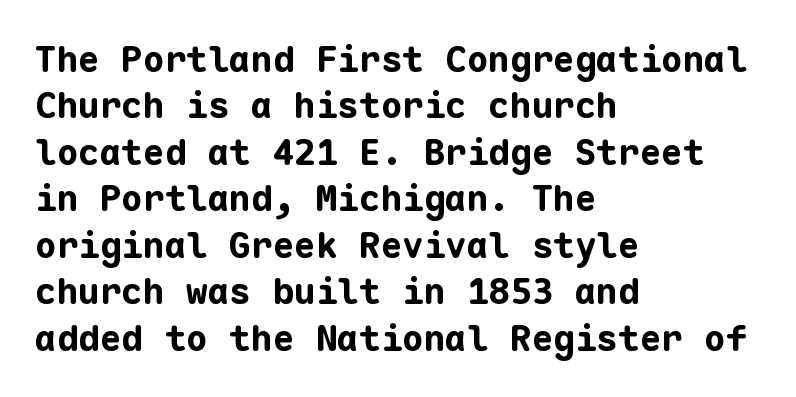
Regular leading. Has an underline been added? It has not. If you drew a ruler down the left edge, every line would touch it. In terms of letterform style, serifs are entirely absent. The face used here is rendered with its standard letterfit. Rendered with straight, roman letterforms.
